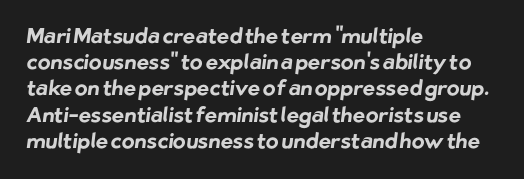
In CSS terms this would be text-align: left. Here the glyphs are tracked normally, forming tight word shapes. The zone under the glyphs is completely vacant. How would I describe the line gaps? Plain and ordinary. On the weight axis this lands at bold, roughly 700.
